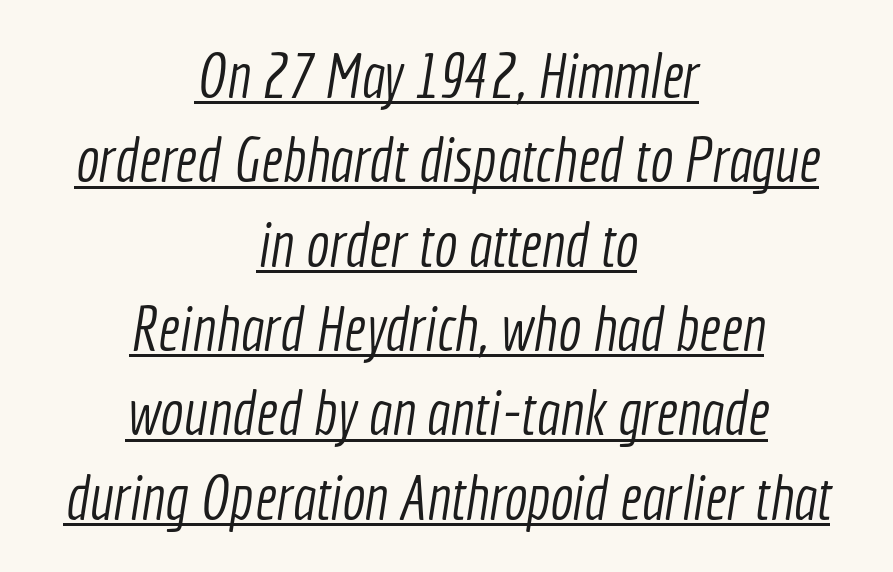
The lines in this sample share a center point and differ in where they start and stop. Each new line begins a customary step beneath the previous one. The lettering is marked with a stroke running underneath it. The cut favours lightness, reaching ordinary text weight at its darkest. Nothing unusual about the tracking: characters are spaced as the font intends. This is sans-serif lettering, the kind often seen on screens and signage.
